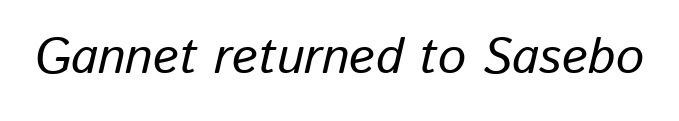
The image shows 50 px text type, italic (leaning right); set normal letter spacing, not underlined; low stroke contrast and a medium x-height.
